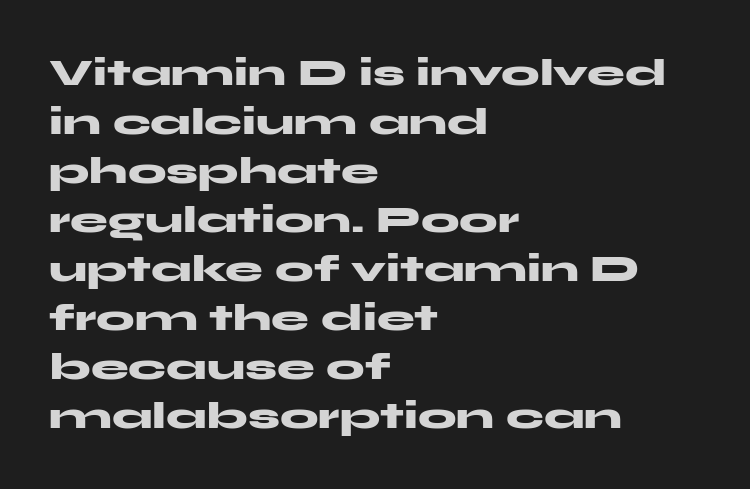
{"serif": "no", "italic": "no", "bold": "yes", "weight": "heavy", "width": "wide", "stroke_contrast": "medium", "x_height": "medium", "monospaced": "no", "underline": "no", "align": "left", "line_spacing": "normal", "line_spacing_ratio": 1.29, "letter_spacing": "normal", "letter_spacing_em": 0.0, "glyph_px": 38}
